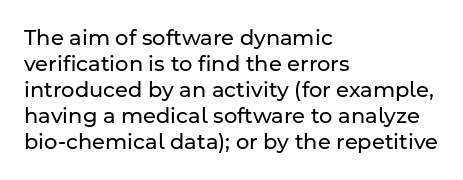
Q: Is the text bold? A: No.
Q: Is the text italic (slanted)? A: No, it is upright.
Q: Is the text underlined? A: No.
Q: How is the paragraph aligned? A: Left-aligned.
Q: Is the spacing between letters normal or unusually wide? A: Normal.
